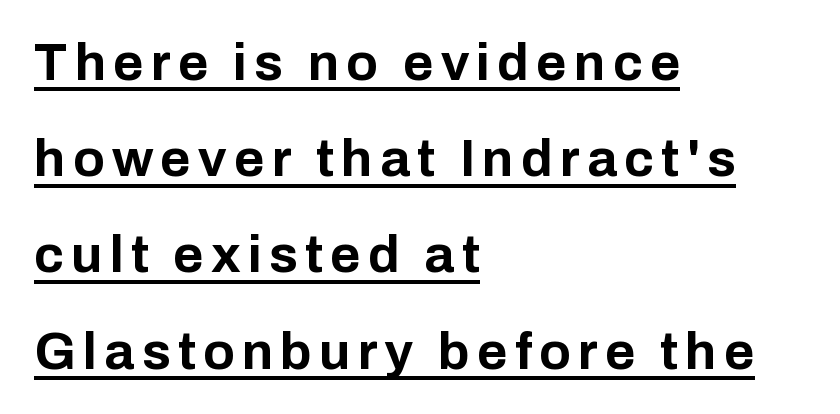
Q: Is the text bold? A: Yes.
Q: Is the text italic (slanted)? A: No, it is upright.
Q: Is the typeface a serif or a sans-serif typeface? A: Sans-serif.
Q: Is the text underlined? A: Yes.
Q: How is the paragraph aligned? A: Left-aligned.
Q: Width (condensed, normal, or wide)? A: Normal.
Q: Stroke contrast? A: Low.
Q: x-height? A: Medium.
Q: Monospaced? A: No.
